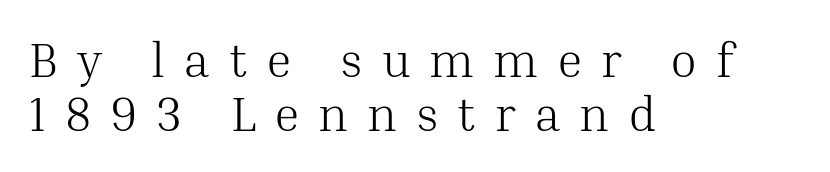
{"serif": "yes", "italic": "no", "bold": "no", "weight": "light", "width": "normal", "stroke_contrast": "medium", "x_height": "medium", "monospaced": "no", "underline": "no", "align": "left", "line_spacing": "tight", "line_spacing_ratio": 1.11, "letter_spacing": "wide", "letter_spacing_em": 0.38, "glyph_px": 49}
